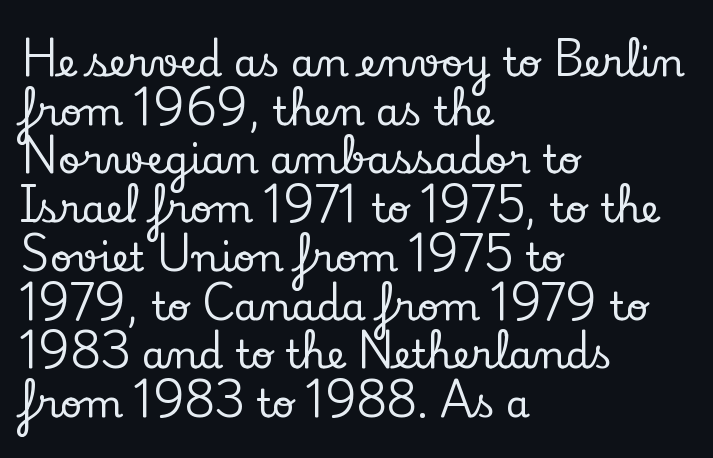
The image shows 39 px text type, upright; set left-aligned, normal line spacing (1.25x), normal letter spacing, not underlined; low stroke contrast and a small x-height.
